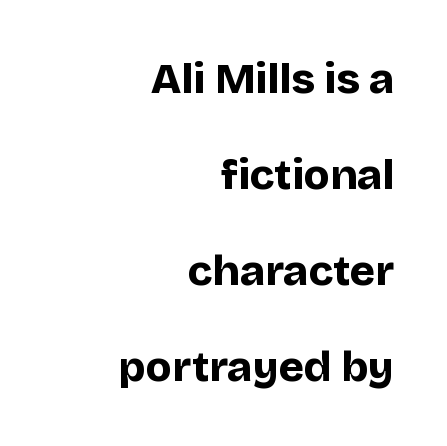
The image shows 43 px bold sans-serif type, upright; set right-aligned, loose line spacing (2.23x), normal letter spacing, not underlined; low stroke contrast and a large x-height.
